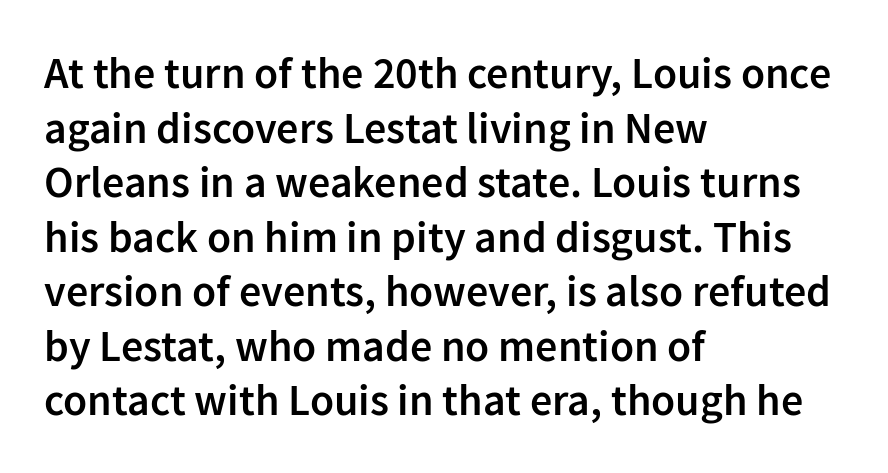
Q: Is the text bold? A: Semi-bold.
Q: Is the text italic (slanted)? A: No, it is upright.
Q: Is the typeface a serif or a sans-serif typeface? A: Sans-serif.
Q: Is the text underlined? A: No.
Q: How is the paragraph aligned? A: Left-aligned.
Q: Is the spacing between letters normal or unusually wide? A: Normal.
Q: Width (condensed, normal, or wide)? A: Normal.
Q: Stroke contrast? A: Low.
Q: x-height? A: Medium.
Q: Monospaced? A: No.
